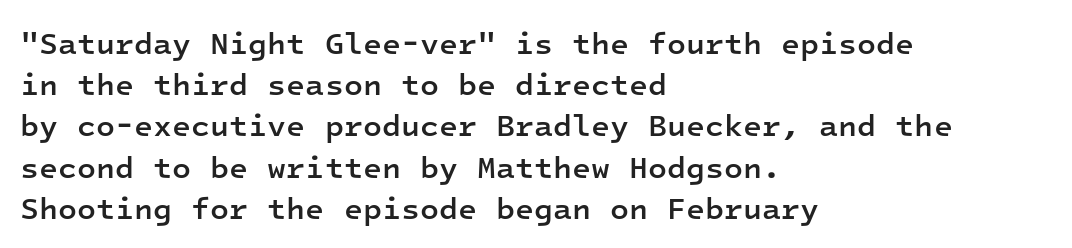
Q: Is the text bold? A: Semi-bold.
Q: Is the text italic (slanted)? A: No, it is upright.
Q: Is the typeface a serif or a sans-serif typeface? A: Sans-serif.
Q: Is the text underlined? A: No.
Q: How is the paragraph aligned? A: Left-aligned.
Q: Is the spacing between letters normal or unusually wide? A: Normal.
Q: Is the spacing between lines tight, normal or loose? A: Normal.
Q: Width (condensed, normal, or wide)? A: Normal.
Q: Stroke contrast? A: Low.
Q: x-height? A: Medium.
Q: Monospaced? A: Yes.
